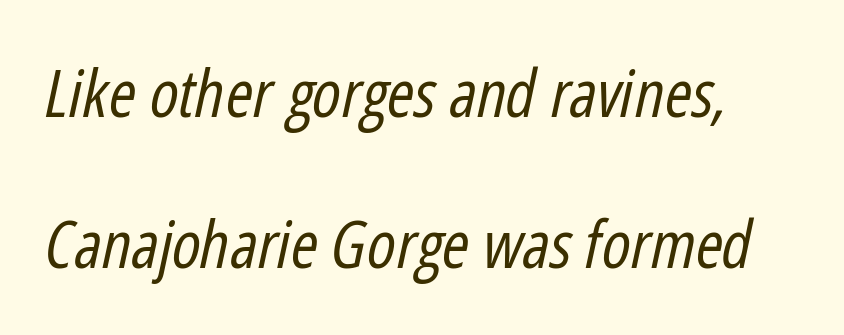
The zone under the glyphs is completely vacant. Line spacing here is loose. You can tell it's italic because the verticals aren't actually vertical. Nothing unusual about the tracking: characters are spaced as the font intends.
